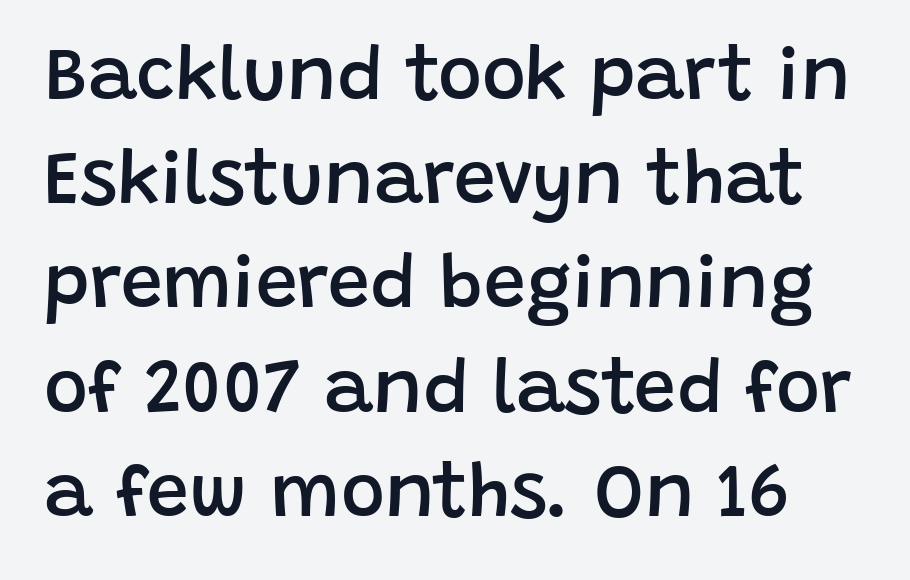
{"serif": "no", "italic": "no", "bold": "semi", "weight": "semibold", "width": "normal", "stroke_contrast": "low", "x_height": "large", "monospaced": "no", "underline": "no", "line_spacing": "normal", "line_spacing_ratio": 1.39, "letter_spacing": "normal", "letter_spacing_em": 0.0, "glyph_px": 75}
